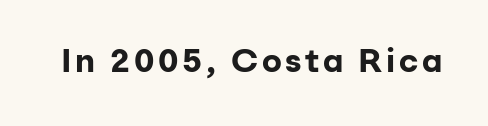
The image shows 33 px bold sans-serif type, upright; set not underlined; low stroke contrast and a medium x-height.
